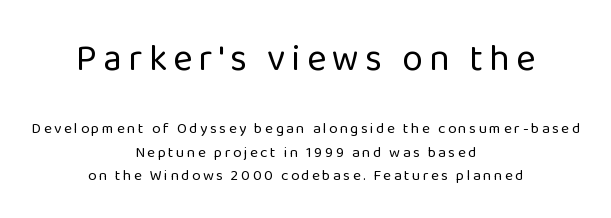
The image shows 37 px regular-weight sans-serif type, upright; set centered, normal line spacing (1.58x), not underlined; the first (top) block is 2.47x larger; low stroke contrast and a medium x-height.
